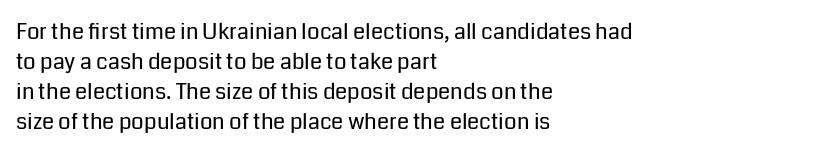
Reading down the column, the eye jumps a familiar distance to each next line. Left-aligned paragraph, ragged on the right. Check under the words: just untouched page. Nope, not italic — everything's standing straight.
